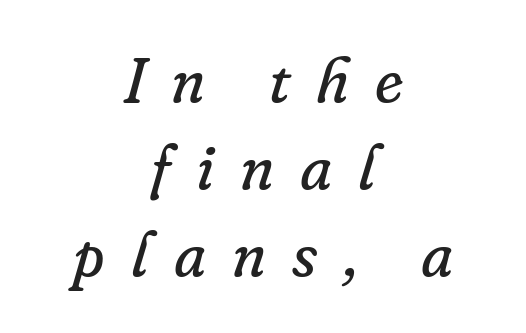
This block has exactly the height ordinary leading produces. The type family on display is of the serif kind. The cut favours lightness, reaching ordinary text weight at its darkest. The tracking jumps out immediately: characters are airy and widely separated. The foot of each line stays bare and open. The lettering tilts uniformly, giving the passage an italic look.
